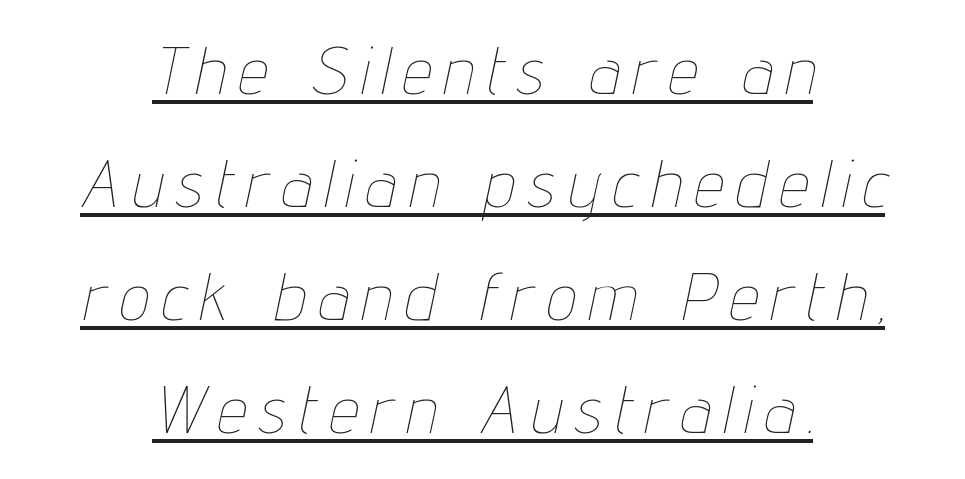
Q: Is the text bold? A: No.
Q: Is the text italic (slanted)? A: Yes, it leans right by about 12 degrees.
Q: Is the text underlined? A: Yes.
Q: How is the paragraph aligned? A: Centered.
Q: Is the spacing between letters normal or unusually wide? A: Unusually wide.
Q: Width (condensed, normal, or wide)? A: Condensed.
Q: Stroke contrast? A: Low.
Q: x-height? A: Medium.
Q: Monospaced? A: No.
